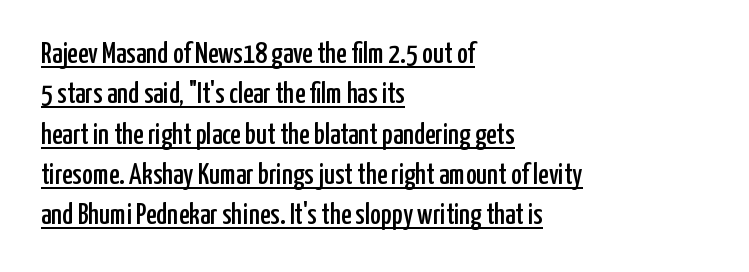
It's the straight-up-and-down kind of type. Spacing verdict: proportional, widths tailored to each character. Leading matches the norm, producing a regular column. Line beginnings align vertically; line endings do not. These lines keep a tight, regular rhythm from letter to letter. The rendering shows plain stroke endings on the letterforms — a sans-serif design.
